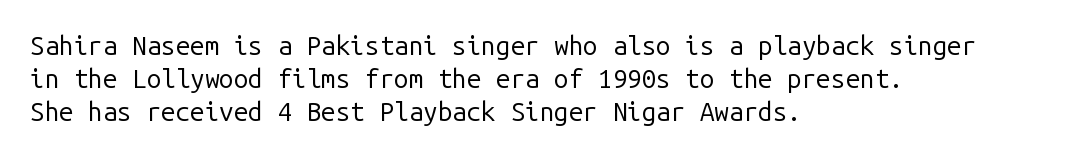
The image shows 26 px text type, upright; set left-aligned, normal line spacing (1.26x), normal letter spacing, not underlined.
